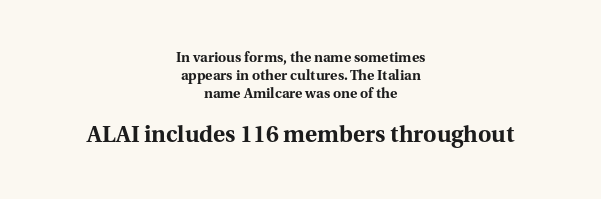
The image shows 23 px bold type, upright; set centered, normal line spacing (1.29x), normal letter spacing, not underlined; the second (bottom) block is 1.64x larger.
